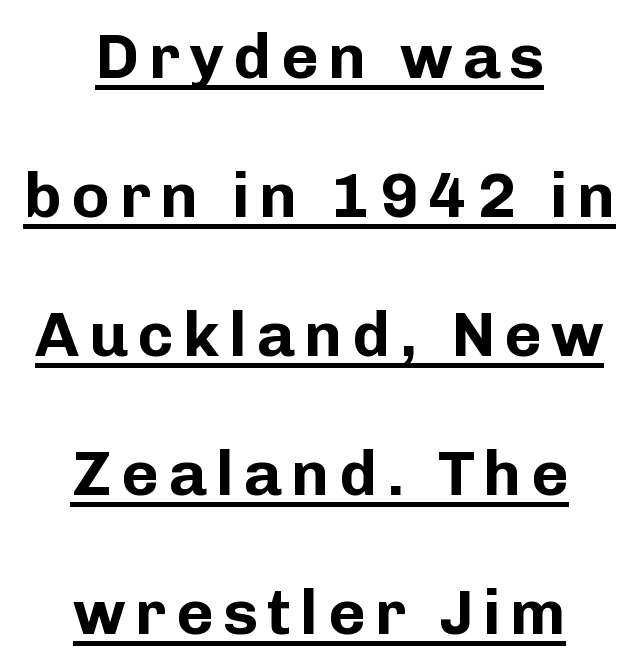
{"serif": "no", "italic": "no", "bold": "yes", "weight": "bold", "width": "normal", "stroke_contrast": "low", "x_height": "medium", "monospaced": "no", "underline": "yes", "align": "center", "line_spacing": "loose", "line_spacing_ratio": 2.17, "glyph_px": 64}
